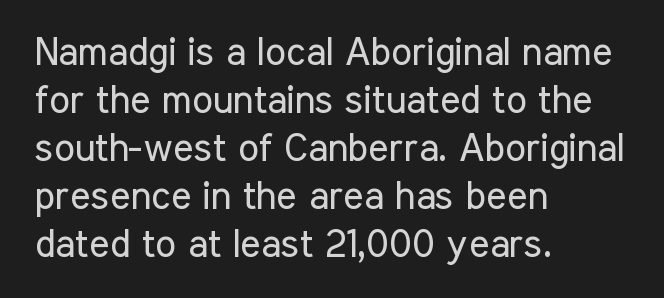
{"serif": "no", "italic": "no", "bold": "no", "weight": "regular", "width": "condensed", "stroke_contrast": "low", "x_height": "medium", "monospaced": "no", "underline": "no", "align": "left", "line_spacing_ratio": 1.23, "letter_spacing": "normal", "letter_spacing_em": 0.0, "glyph_px": 39}
